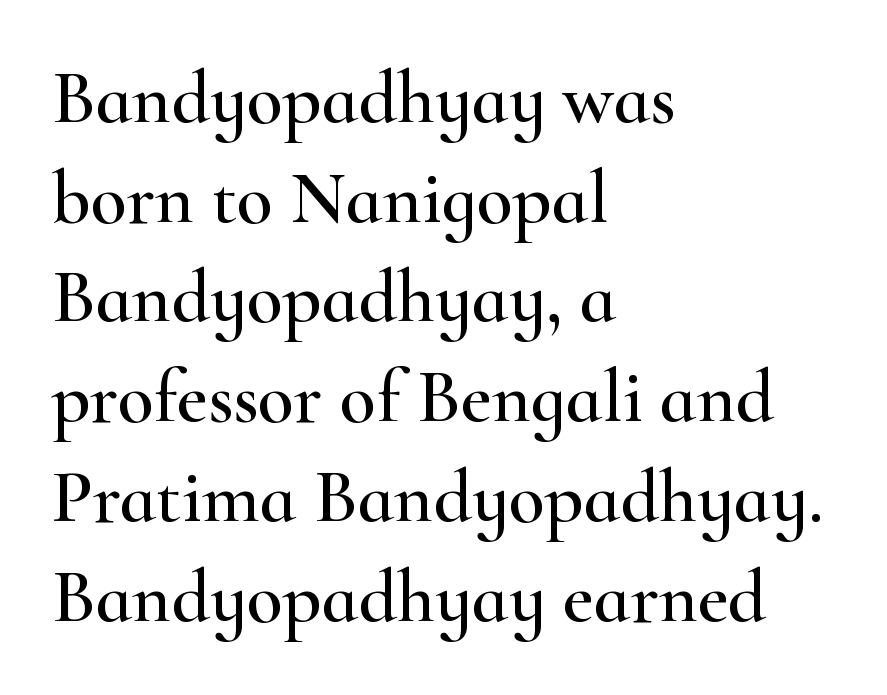
{"serif": "yes", "italic": "no", "width": "wide", "stroke_contrast": "high", "x_height": "small", "monospaced": "no", "underline": "no", "align": "left", "line_spacing": "normal", "line_spacing_ratio": 1.33, "letter_spacing": "normal", "letter_spacing_em": 0.0, "glyph_px": 75}
